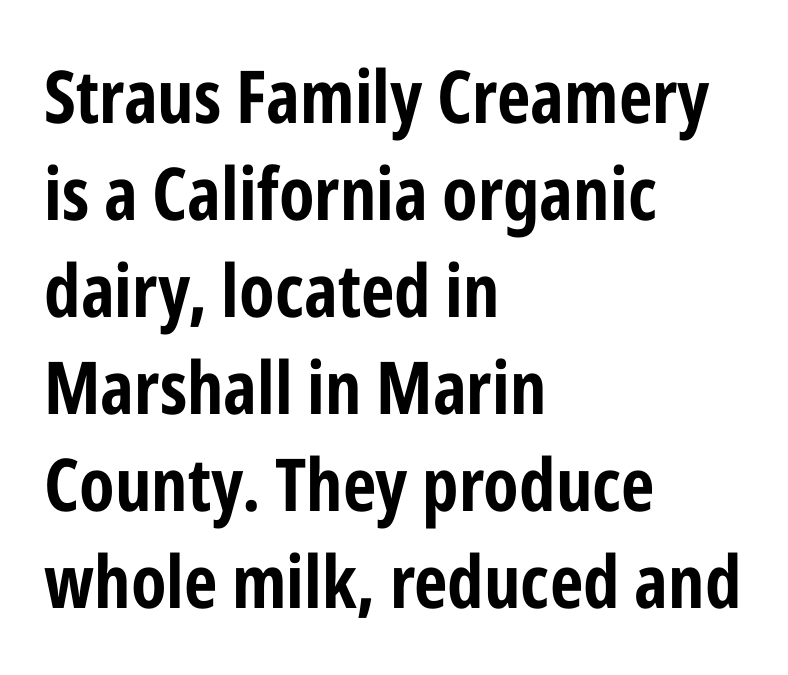
Q: Is the text bold? A: Yes.
Q: Is the text italic (slanted)? A: No, it is upright.
Q: Is the typeface a serif or a sans-serif typeface? A: Sans-serif.
Q: Is the text underlined? A: No.
Q: How is the paragraph aligned? A: Left-aligned.
Q: Is the spacing between letters normal or unusually wide? A: Normal.
Q: Is the spacing between lines tight, normal or loose? A: Normal.
Q: Width (condensed, normal, or wide)? A: Condensed.
Q: Stroke contrast? A: Low.
Q: x-height? A: Medium.
Q: Monospaced? A: No.
